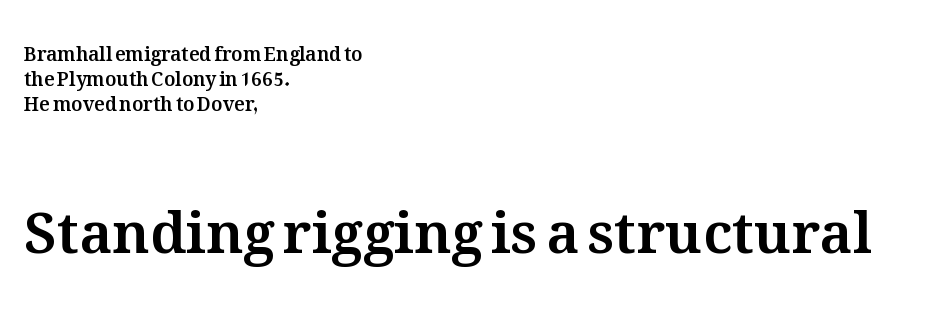
The image shows 57 px text type, upright; set left-aligned, normal line spacing (1.31x), normal letter spacing, not underlined; the second (bottom) block is 3.0x larger; medium stroke contrast and a medium x-height.
